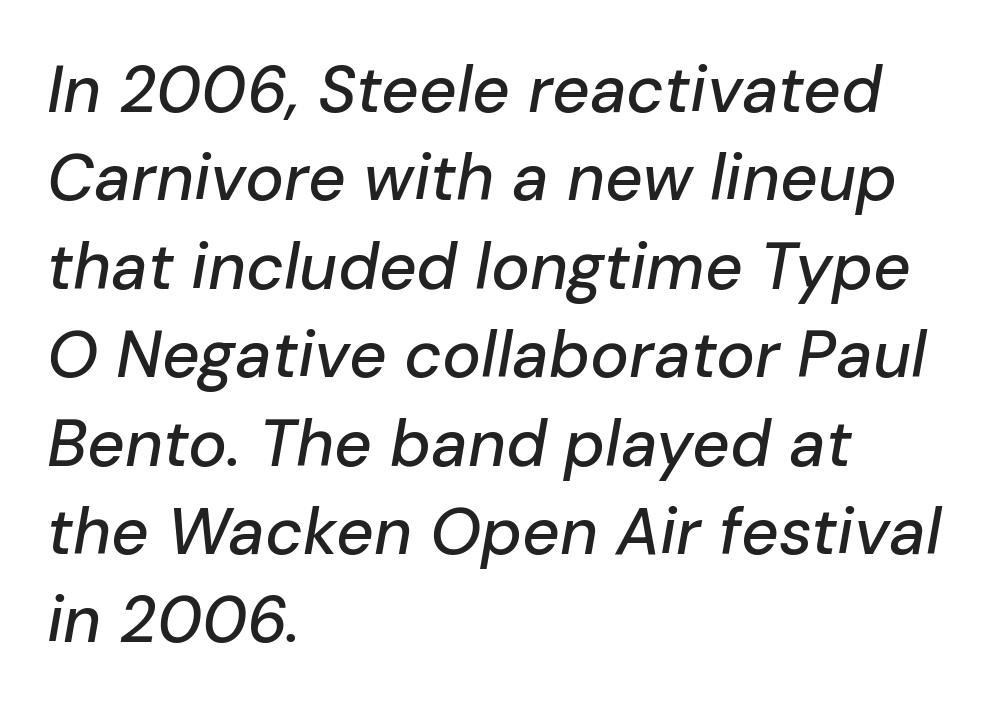
Q: Is the text italic (slanted)? A: Yes, it leans right by about 10 degrees.
Q: Is the text underlined? A: No.
Q: How is the paragraph aligned? A: Left-aligned.
Q: Is the spacing between letters normal or unusually wide? A: Normal.
Q: Is the spacing between lines tight, normal or loose? A: Normal.
Q: Width (condensed, normal, or wide)? A: Normal.
Q: Stroke contrast? A: Low.
Q: x-height? A: Medium.
Q: Monospaced? A: No.
